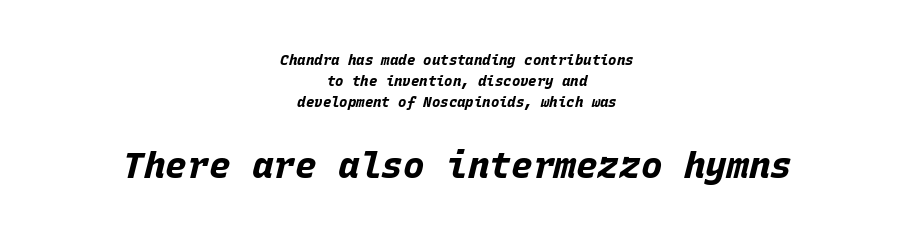
{"italic": "yes", "lean": "right", "slant_degrees": 15, "bold": "yes", "weight": "bold", "width": "normal", "stroke_contrast": "low", "x_height": "large", "monospaced": "yes", "underline": "no", "align": "center", "line_spacing": "normal", "line_spacing_ratio": 1.51, "letter_spacing": "normal", "letter_spacing_em": 0.0, "larger_block": "second", "size_ratio": 2.57, "glyph_px": 36}
